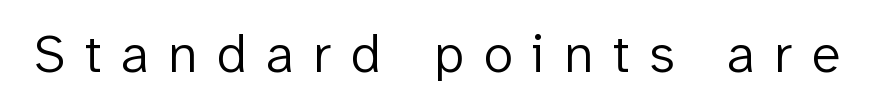
Caption: face not bold, strokes unweighted. Short note: letters widely spaced. The rendering uses natural spacing where letterforms have individual widths. Note: no serifs on the glyphs. Posture: vertical. Check the space under the baseline: it is left empty.
